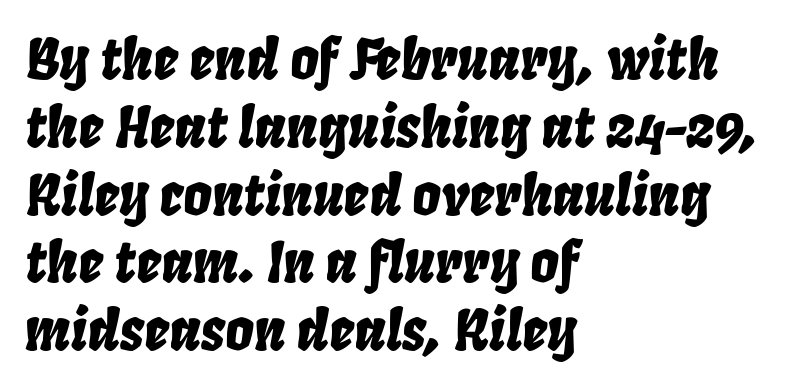
Q: Is the text italic (slanted)? A: Yes, it leans right by about 8 degrees.
Q: Is the text underlined? A: No.
Q: How is the paragraph aligned? A: Left-aligned.
Q: Is the spacing between letters normal or unusually wide? A: Normal.
Q: Width (condensed, normal, or wide)? A: Condensed.
Q: Stroke contrast? A: Low.
Q: x-height? A: Large.
Q: Monospaced? A: No.
